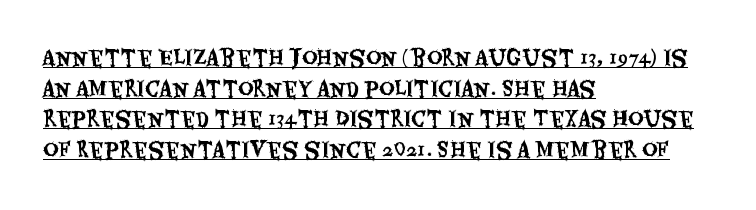
{"italic": "no", "underline": "yes", "align": "left", "line_spacing": "normal", "line_spacing_ratio": 1.46, "letter_spacing": "normal", "letter_spacing_em": 0.0, "glyph_px": 21}
